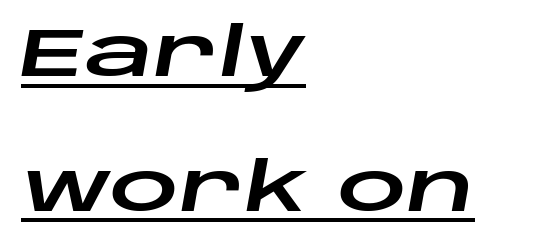
Q: Is the text italic (slanted)? A: Yes, it leans right by about 10 degrees.
Q: Is the text underlined? A: Yes.
Q: How is the paragraph aligned? A: Left-aligned.
Q: Is the spacing between letters normal or unusually wide? A: Normal.
Q: Is the spacing between lines tight, normal or loose? A: Loose.
Q: Width (condensed, normal, or wide)? A: Wide.
Q: Stroke contrast? A: Low.
Q: x-height? A: Large.
Q: Monospaced? A: No.
